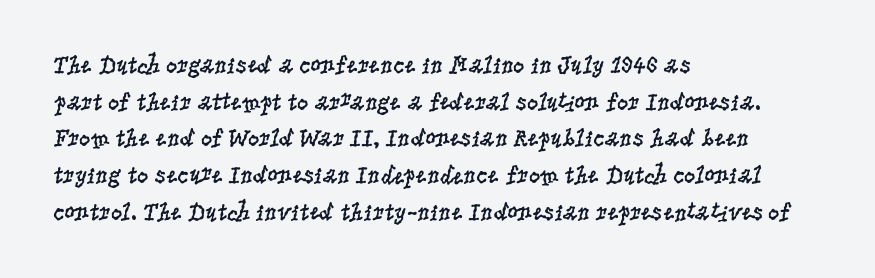
Weight: in the light-to-regular range. In CSS terms this would be text-align: left. Each new line begins a customary step beneath the previous one. Characters follow at the spacing the type designer built in.
